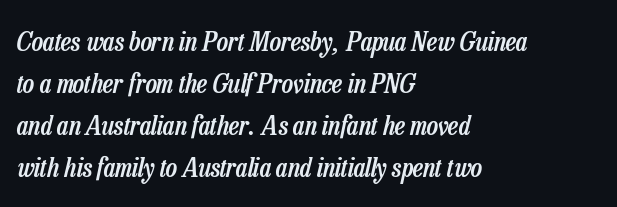
This sample uses plain, unmodified letter spacing. What's the leading like? Ordinary, nothing unusual. A typesetter would mark this as italic. Is the type bold? Partly — it's a semibold, heavier than regular but not fully bold.
